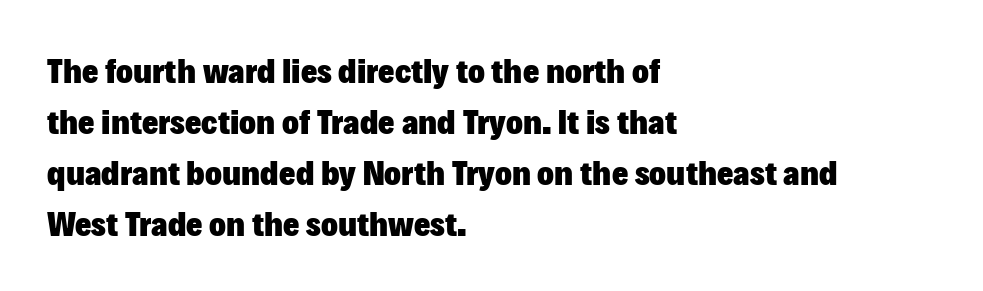
The image shows 35 px heavy sans-serif type, upright; set left-aligned, normal line spacing (1.46x), normal letter spacing, not underlined; low stroke contrast and a medium x-height.
